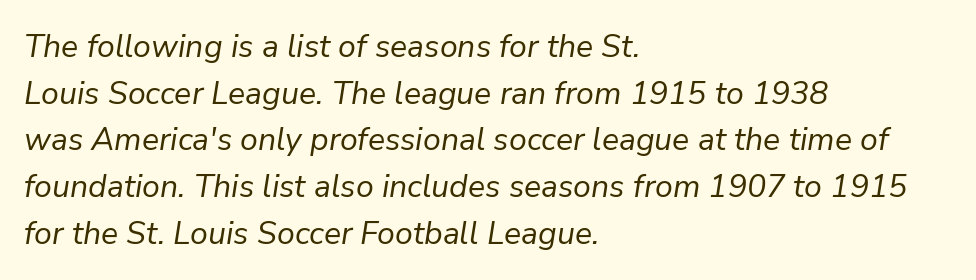
{"italic": "yes", "lean": "right", "slant_degrees": 9, "bold": "no", "weight": "regular", "width": "normal", "stroke_contrast": "low", "x_height": "medium", "monospaced": "no", "underline": "no", "align": "left", "line_spacing": "normal", "line_spacing_ratio": 1.46, "letter_spacing": "normal", "letter_spacing_em": 0.0, "glyph_px": 32}
